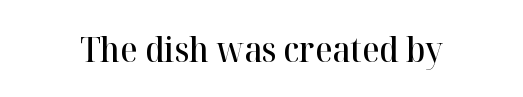
Q: Is the text bold? A: Semi-bold.
Q: Is the text italic (slanted)? A: No, it is upright.
Q: Is the typeface a serif or a sans-serif typeface? A: Serif.
Q: Is the text underlined? A: No.
Q: Is the spacing between letters normal or unusually wide? A: Normal.
Q: Width (condensed, normal, or wide)? A: Normal.
Q: Stroke contrast? A: High.
Q: x-height? A: Medium.
Q: Monospaced? A: No.
